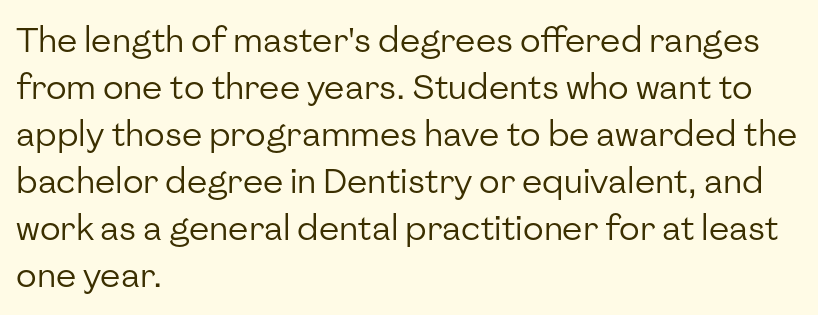
{"serif": "no", "italic": "no", "bold": "no", "weight": "regular", "width": "normal", "stroke_contrast": "low", "x_height": "medium", "monospaced": "no", "underline": "no", "align": "left", "line_spacing": "normal", "line_spacing_ratio": 1.38, "letter_spacing": "normal", "letter_spacing_em": 0.0, "glyph_px": 34}
